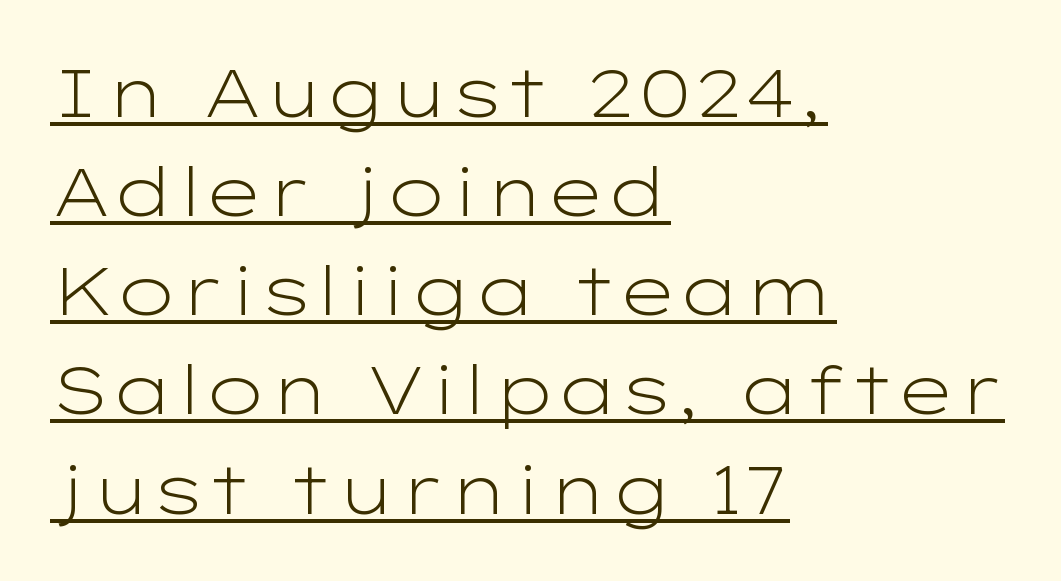
{"serif": "no", "italic": "no", "bold": "no", "weight": "light", "width": "wide", "stroke_contrast": "low", "x_height": "medium", "monospaced": "no", "underline": "yes", "align": "left", "line_spacing": "normal", "line_spacing_ratio": 1.48, "letter_spacing": "normal", "letter_spacing_em": 0.0, "glyph_px": 67}
